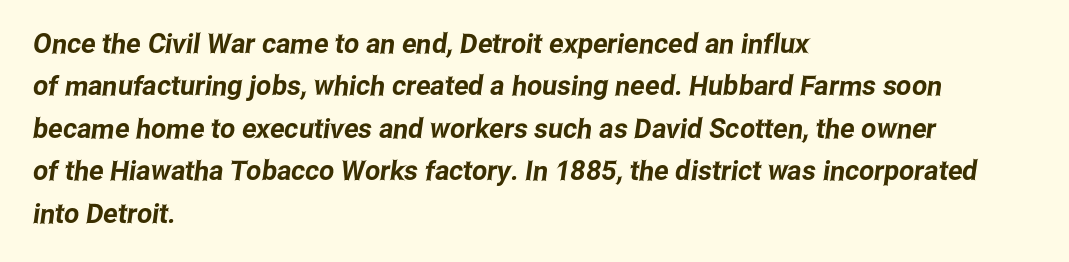
Q: Is the text underlined? A: No.
Q: How is the paragraph aligned? A: Left-aligned.
Q: Is the spacing between letters normal or unusually wide? A: Normal.
Q: Is the spacing between lines tight, normal or loose? A: Normal.
